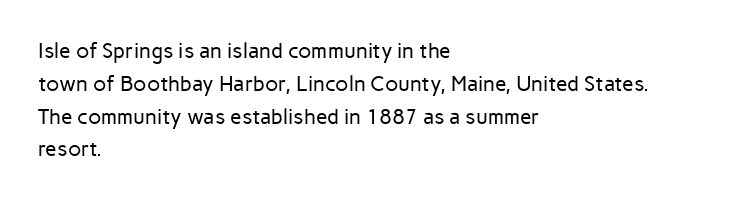
{"italic": "no", "bold": "no", "underline": "no", "align": "left", "line_spacing": "normal", "line_spacing_ratio": 1.56, "letter_spacing": "normal", "letter_spacing_em": 0.0, "glyph_px": 21}
